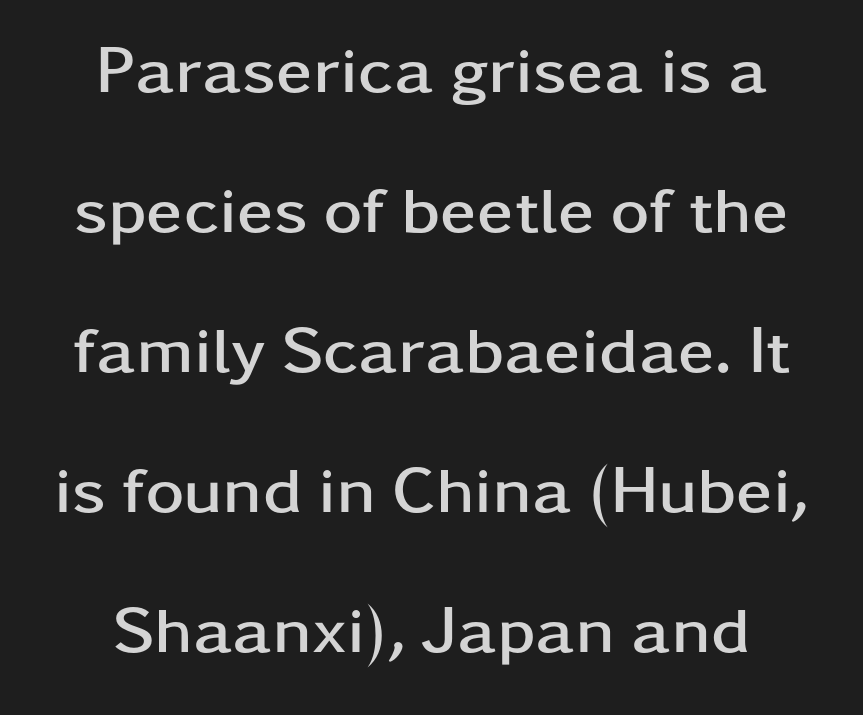
Q: Is the text bold? A: Yes.
Q: Is the text italic (slanted)? A: No, it is upright.
Q: Is the typeface a serif or a sans-serif typeface? A: Sans-serif.
Q: Is the text underlined? A: No.
Q: Is the spacing between letters normal or unusually wide? A: Normal.
Q: Is the spacing between lines tight, normal or loose? A: Loose.
Q: Width (condensed, normal, or wide)? A: Wide.
Q: Stroke contrast? A: Low.
Q: x-height? A: Medium.
Q: Monospaced? A: No.
